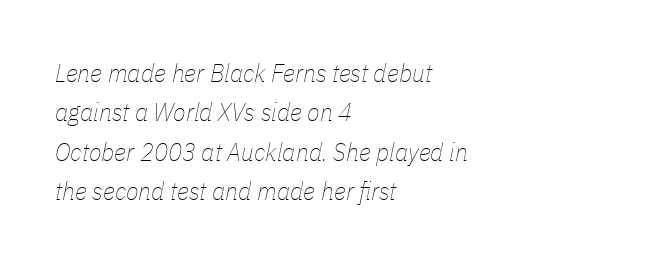
Q: Is the text bold? A: No.
Q: Is the text italic (slanted)? A: Yes, it leans right by about 11 degrees.
Q: Is the text underlined? A: No.
Q: How is the paragraph aligned? A: Left-aligned.
Q: Is the spacing between letters normal or unusually wide? A: Normal.
Q: Is the spacing between lines tight, normal or loose? A: Normal.
